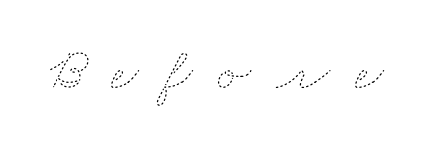
The image shows 62 px thin, wide type; set unusually wide letter spacing (+0.41 em), not underlined; low stroke contrast and a small x-height.
